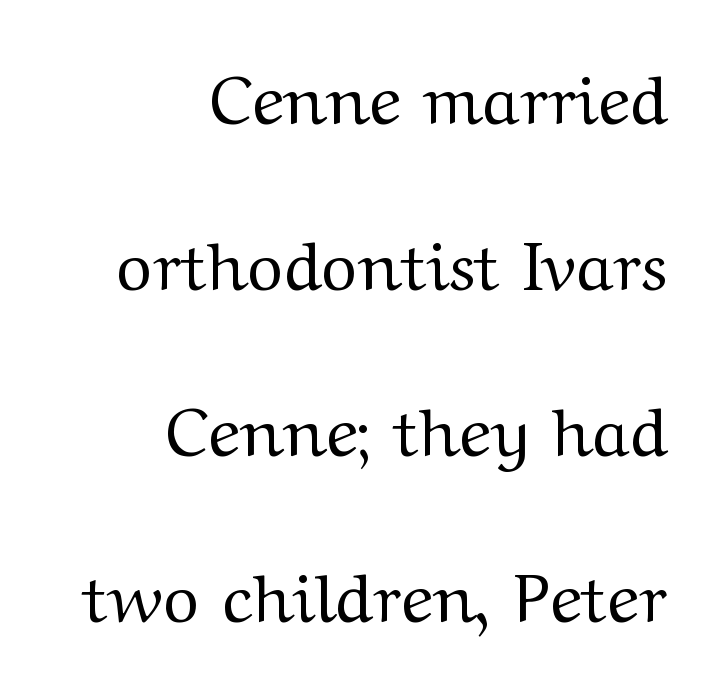
{"serif": "yes", "italic": "no", "bold": "no", "weight": "regular", "width": "wide", "stroke_contrast": "medium", "x_height": "medium", "monospaced": "no", "underline": "no", "align": "right", "line_spacing": "loose", "line_spacing_ratio": 2.44, "letter_spacing": "normal", "letter_spacing_em": 0.0, "glyph_px": 68}
